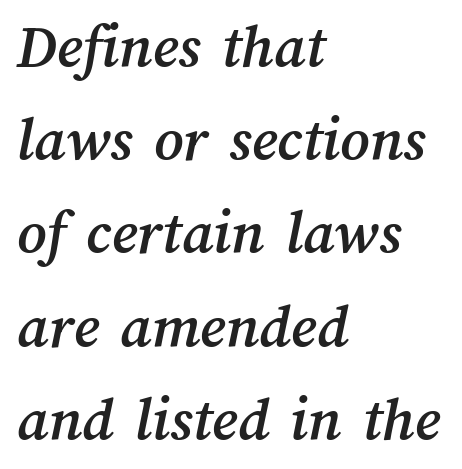
The image shows 63 px text type; set left-aligned, normal line spacing (1.48x), normal letter spacing, not underlined; medium stroke contrast and a medium x-height.
